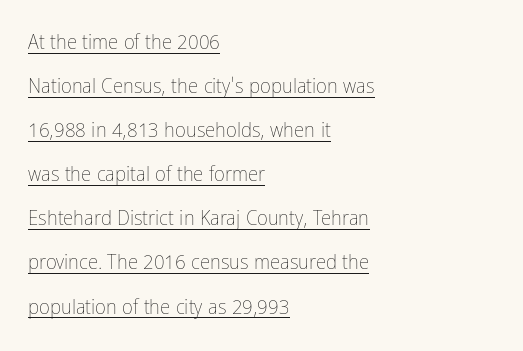
The image shows 21 px text type, upright; set left-aligned, loose line spacing (2.1x), normal letter spacing, underlined.
